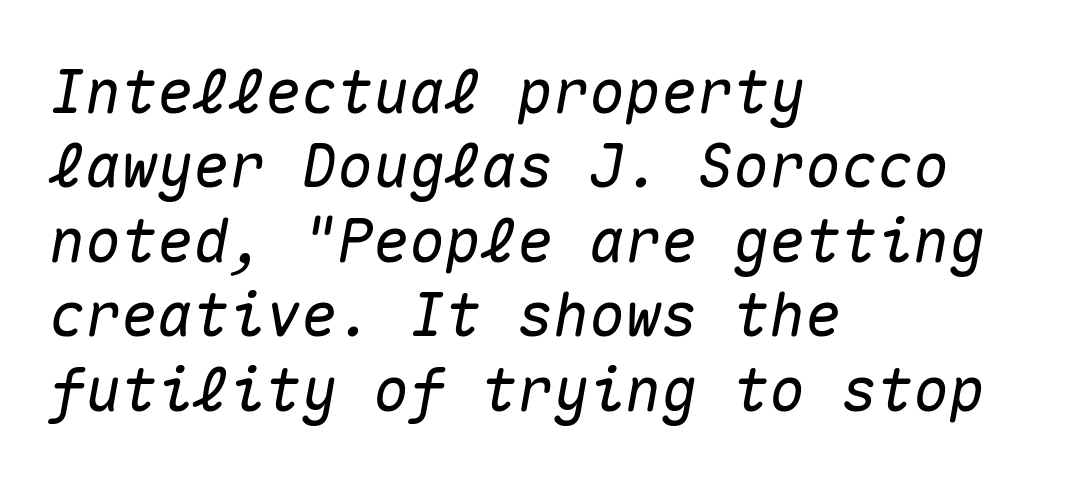
{"italic": "yes", "lean": "right", "slant_degrees": 10, "width": "normal", "stroke_contrast": "medium", "x_height": "medium", "monospaced": "yes", "underline": "no", "align": "left", "line_spacing_ratio": 1.24, "letter_spacing": "normal", "letter_spacing_em": 0.0, "glyph_px": 60}
